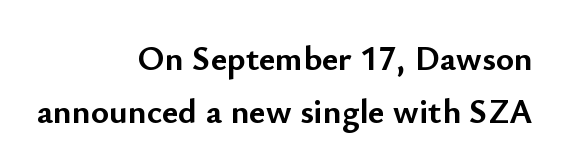
Each new line begins a customary step beneath the previous one. I'd call this a sans setting — the letters go barefoot. Tracking value appears to be zero — textbook default spacing. Style check: upright. The letters advance in unequal steps, a hallmark of proportional type.
